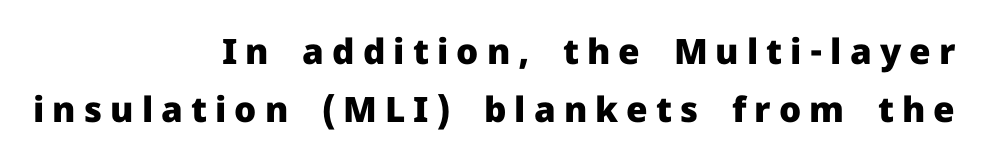
{"serif": "no", "italic": "no", "bold": "yes", "weight": "heavy", "width": "normal", "stroke_contrast": "low", "x_height": "medium", "monospaced": "no", "underline": "no", "align": "right", "line_spacing": "normal", "line_spacing_ratio": 1.67, "letter_spacing": "wide", "letter_spacing_em": 0.23, "glyph_px": 35}
